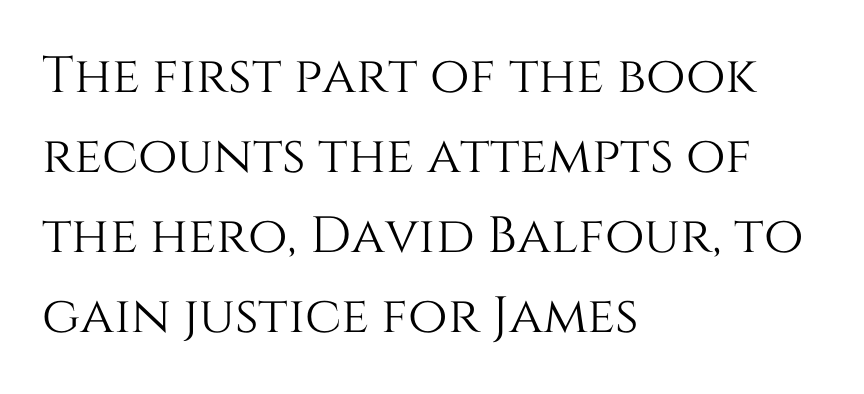
Q: Is the text italic (slanted)? A: No, it is upright.
Q: Is the text underlined? A: No.
Q: How is the paragraph aligned? A: Left-aligned.
Q: Is the spacing between letters normal or unusually wide? A: Normal.
Q: Is the spacing between lines tight, normal or loose? A: Normal.
Q: Width (condensed, normal, or wide)? A: Normal.
Q: Stroke contrast? A: Medium.
Q: x-height? A: Large.
Q: Monospaced? A: No.
